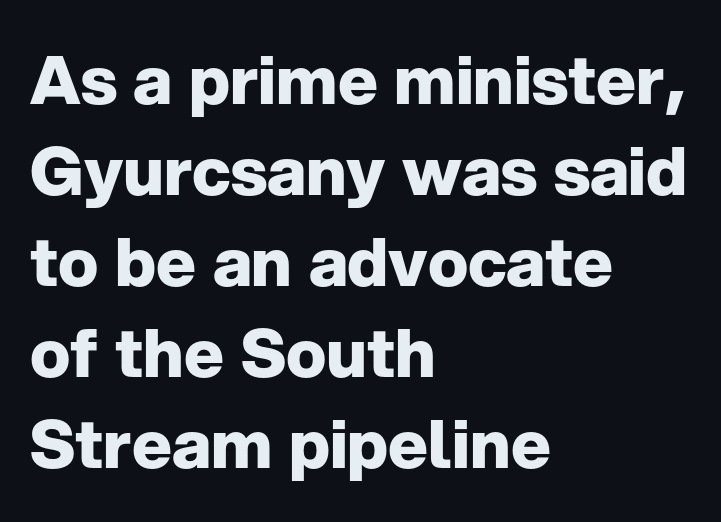
The area under the type is left untouched. This sample has the flowing, uneven cadence of proportional lettering. What stands out about the letter spacing? Nothing — it is the standard amount. The sample has been set heavy, in full bold.
